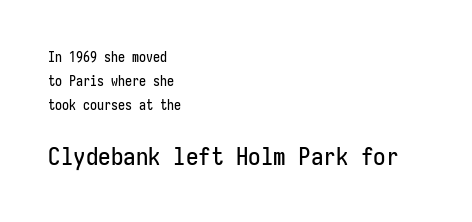
Casual observation: everything's shoved over to the left. Descender tails drop into unmarked territory. The letterforms sit shoulder to shoulder at normal distance. This layout puts the modest block above and the oversized block below. Designer's note — italics off, roman on.
